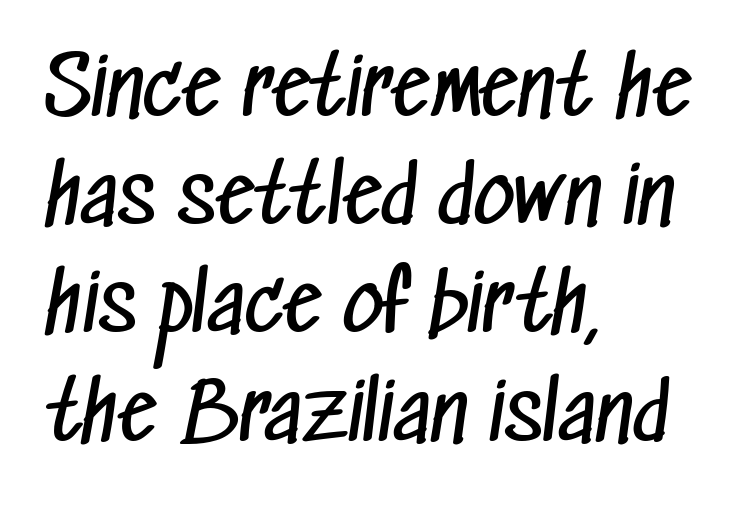
{"serif": "no", "bold": "no", "weight": "regular", "width": "condensed", "stroke_contrast": "low", "x_height": "medium", "monospaced": "no", "underline": "no", "align": "left", "line_spacing": "normal", "line_spacing_ratio": 1.37, "letter_spacing": "normal", "letter_spacing_em": 0.0, "glyph_px": 79}
